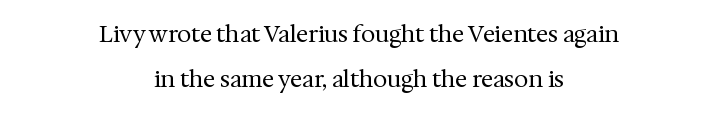
The letterforms sit at book weight or below. The line texture is even and compact thanks to regular tracking. Nobody drew a line under any word here. Vertical spacing — loose. The type sits square on the baseline with zero lean. Layout note: lines centered.
